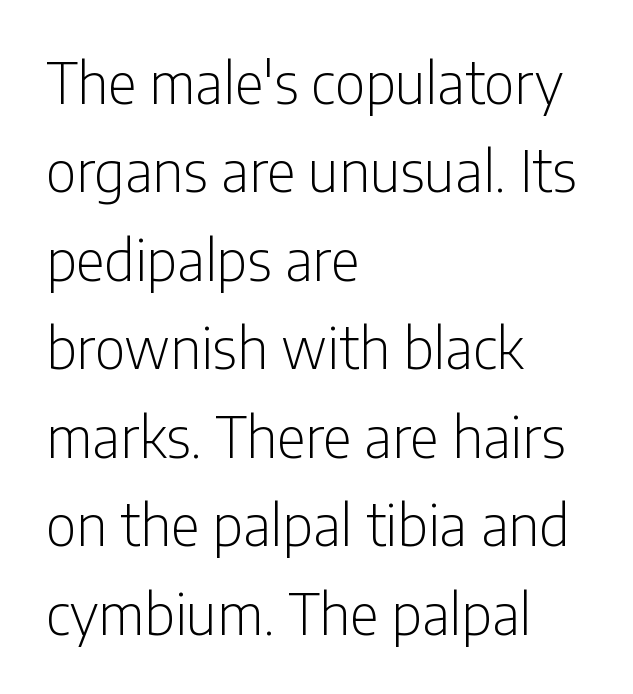
In terms of posture, this sample is upright. The face used here is a sans, in the tradition of grotesques and geometrics. Just letters on the line, the space beneath them empty. The designer left line spacing at the default. Spacing verdict: proportional, widths tailored to each character.
